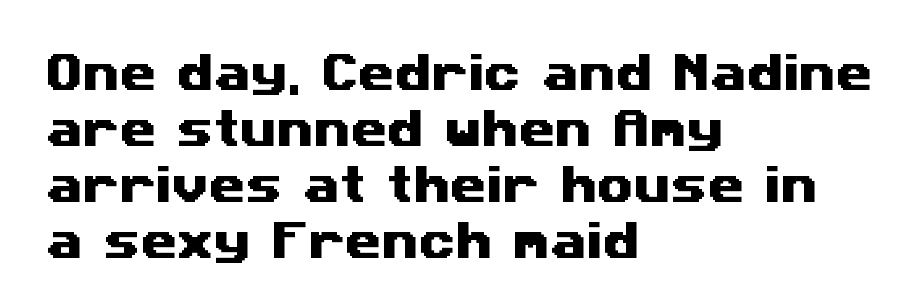
{"serif": "no", "width": "wide", "stroke_contrast": "medium", "x_height": "medium", "monospaced": "no", "underline": "no", "align": "left", "line_spacing": "normal", "line_spacing_ratio": 1.33, "letter_spacing": "normal", "letter_spacing_em": 0.0, "glyph_px": 42}
